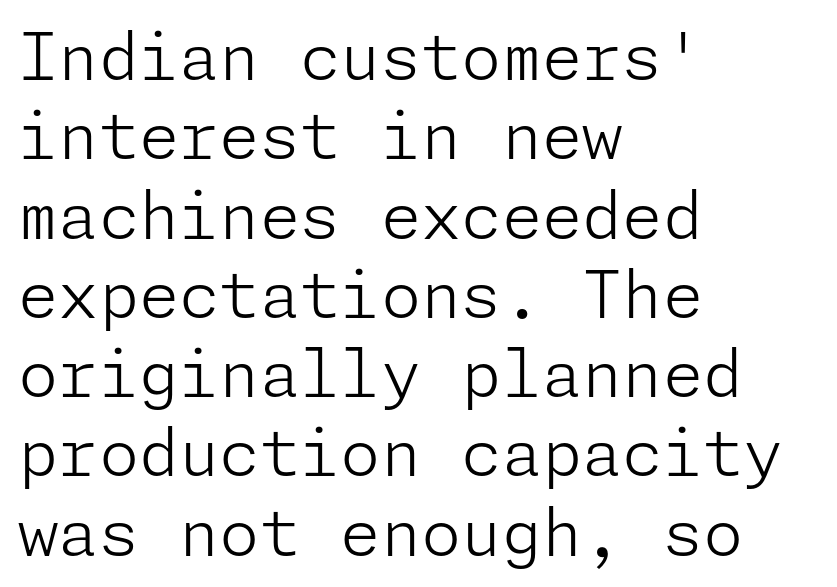
The image shows 65 px light sans-serif type, upright; set left-aligned, line spacing 1.22x, normal letter spacing, not underlined; low stroke contrast and a medium x-height.
